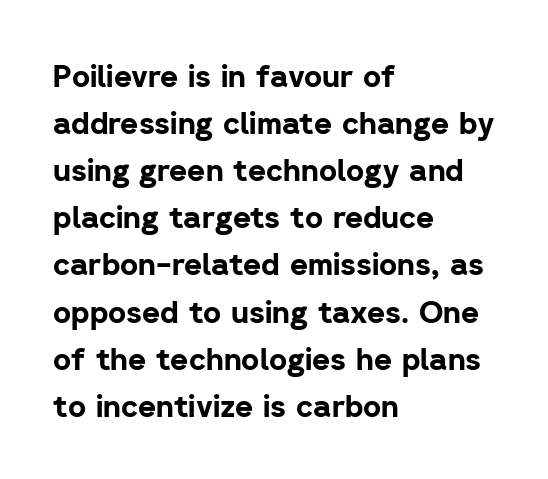
The image shows 31 px bold sans-serif type, upright; set left-aligned, normal line spacing (1.52x), normal letter spacing, not underlined; low stroke contrast and a medium x-height.
